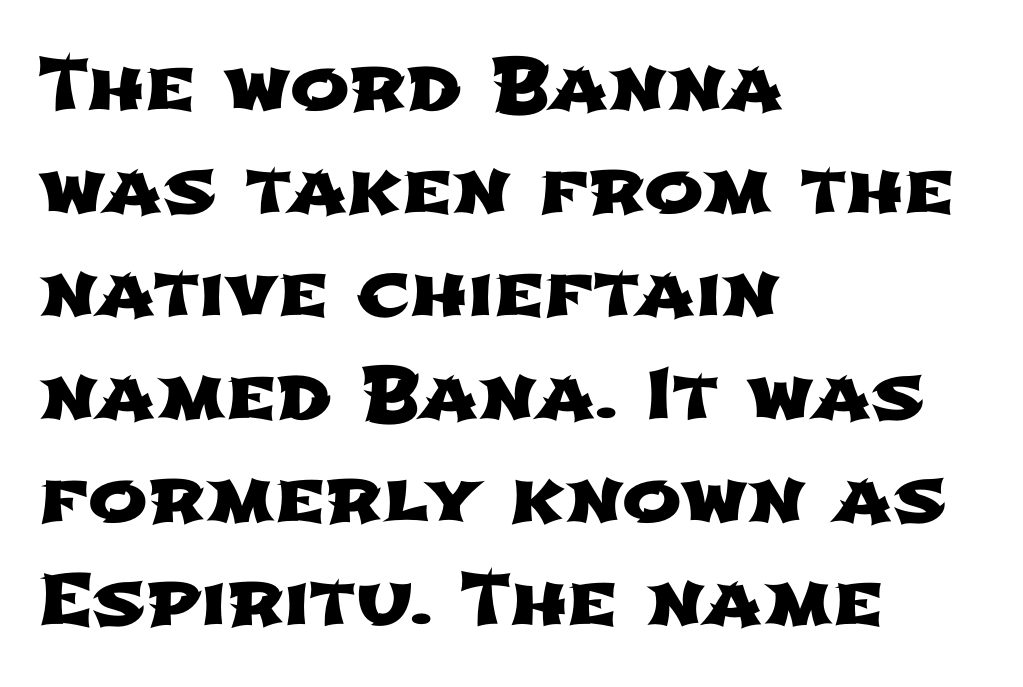
{"serif": "no", "width": "wide", "stroke_contrast": "low", "x_height": "medium", "monospaced": "no", "underline": "no", "align": "left", "line_spacing": "normal", "line_spacing_ratio": 1.45, "letter_spacing": "normal", "letter_spacing_em": 0.0, "glyph_px": 71}
